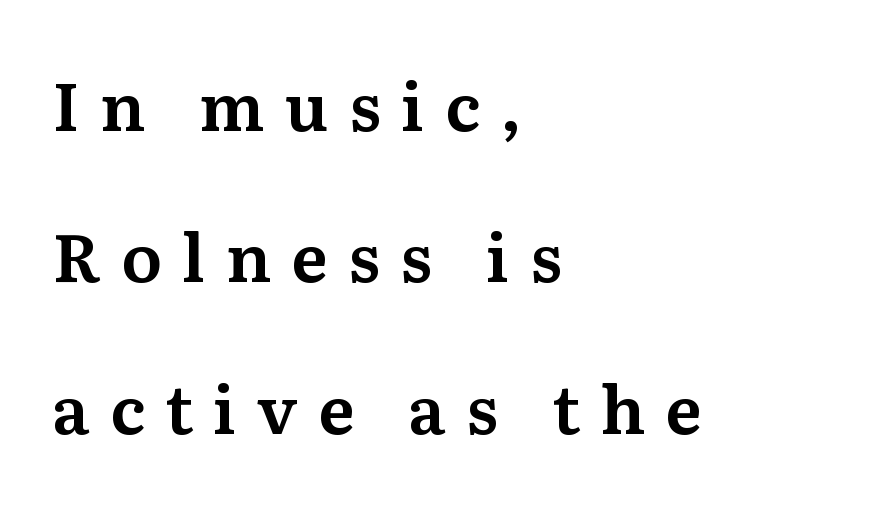
Q: Is the text italic (slanted)? A: No, it is upright.
Q: Is the typeface a serif or a sans-serif typeface? A: Serif.
Q: Is the text underlined? A: No.
Q: How is the paragraph aligned? A: Left-aligned.
Q: Is the spacing between letters normal or unusually wide? A: Unusually wide.
Q: Is the spacing between lines tight, normal or loose? A: Loose.
Q: Width (condensed, normal, or wide)? A: Normal.
Q: Stroke contrast? A: Medium.
Q: x-height? A: Medium.
Q: Monospaced? A: No.
